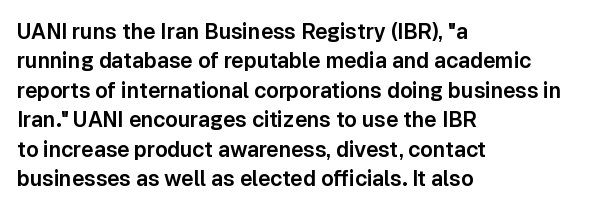
If you drew a ruler down the left edge, every line would touch it. The foot of each line stays bare and open. What's the leading like? Ordinary, nothing unusual. The axis of the letterforms is exactly vertical. Observe the ordinary spacing: letters are neighbours, not strangers.
